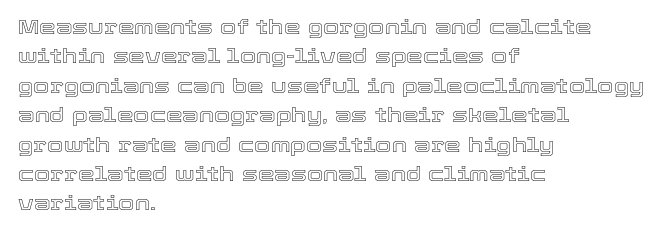
The image shows 21 px text type, upright; set left-aligned, normal line spacing (1.4x), normal letter spacing, not underlined.
